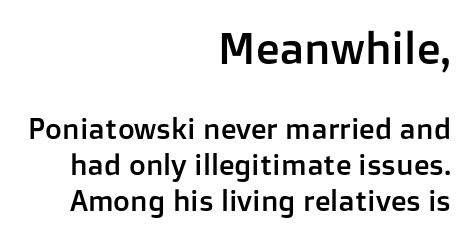
{"serif": "no", "italic": "no", "width": "normal", "stroke_contrast": "low", "x_height": "medium", "monospaced": "no", "underline": "no", "align": "right", "line_spacing_ratio": 1.24, "letter_spacing": "normal", "letter_spacing_em": 0.0, "larger_block": "first", "size_ratio": 1.52, "glyph_px": 44}
